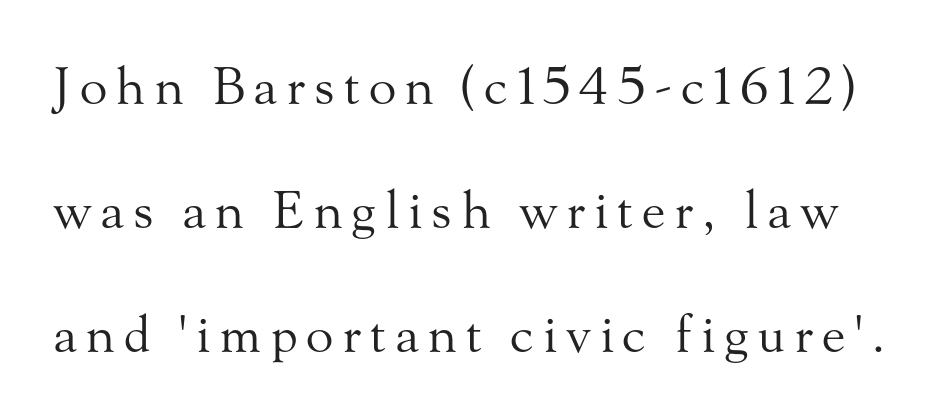
{"serif": "yes", "italic": "no", "bold": "no", "weight": "regular", "width": "normal", "stroke_contrast": "medium", "x_height": "small", "monospaced": "no", "underline": "no", "line_spacing": "loose", "line_spacing_ratio": 2.43, "glyph_px": 51}
